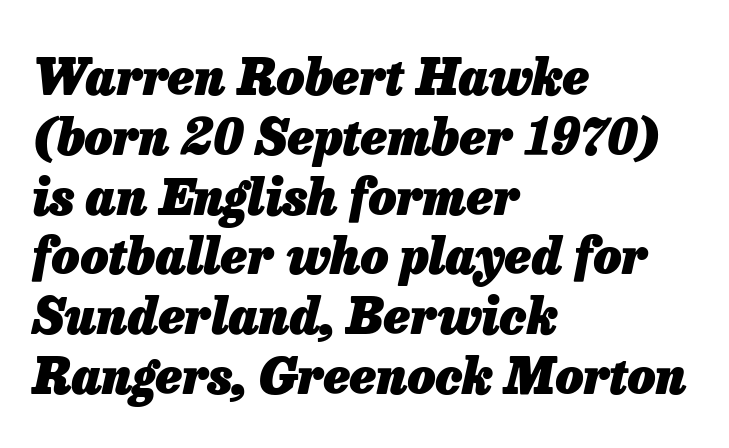
{"italic": "yes", "lean": "right", "slant_degrees": 13, "bold": "yes", "weight": "heavy", "width": "normal", "stroke_contrast": "low", "x_height": "medium", "monospaced": "no", "underline": "no", "align": "left", "line_spacing_ratio": 1.22, "letter_spacing": "normal", "letter_spacing_em": 0.0, "glyph_px": 49}
